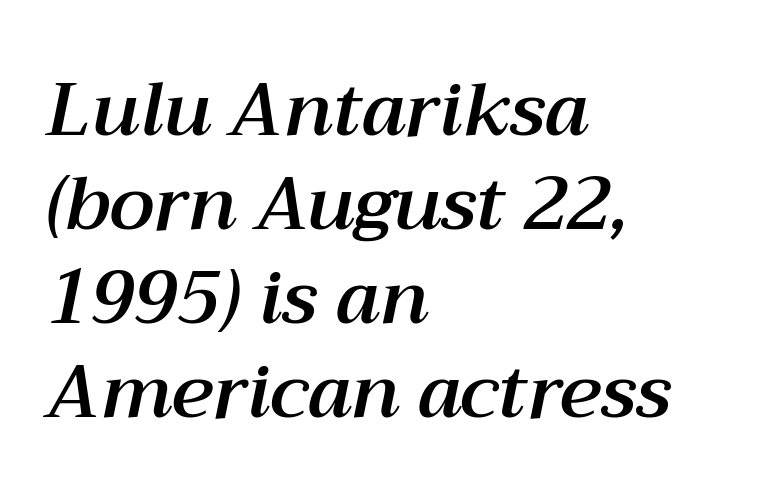
The image shows 74 px text type, italic (leaning right); set left-aligned, normal line spacing (1.27x), normal letter spacing, not underlined; medium stroke contrast and a medium x-height.
